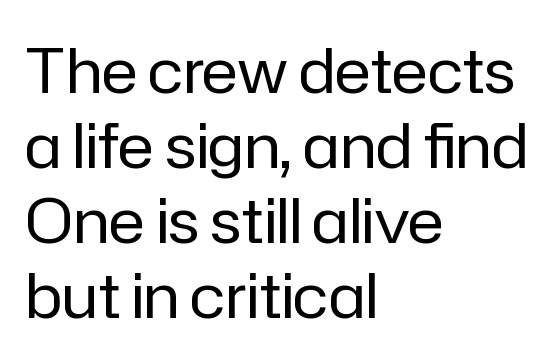
Q: Is the text bold? A: No.
Q: Is the text italic (slanted)? A: No, it is upright.
Q: Is the typeface a serif or a sans-serif typeface? A: Sans-serif.
Q: Is the text underlined? A: No.
Q: How is the paragraph aligned? A: Left-aligned.
Q: Is the spacing between letters normal or unusually wide? A: Normal.
Q: Width (condensed, normal, or wide)? A: Normal.
Q: Stroke contrast? A: Low.
Q: x-height? A: Medium.
Q: Monospaced? A: No.
